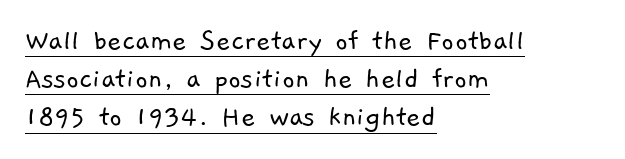
The image shows 31 px light sans-serif type; set left-aligned, line spacing 1.23x, normal letter spacing, underlined; low stroke contrast and a medium x-height.
